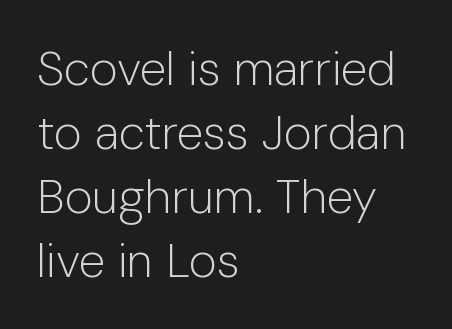
The image shows 48 px light sans-serif type, upright; set left-aligned, normal line spacing (1.33x), normal letter spacing, not underlined; low stroke contrast and a medium x-height.
